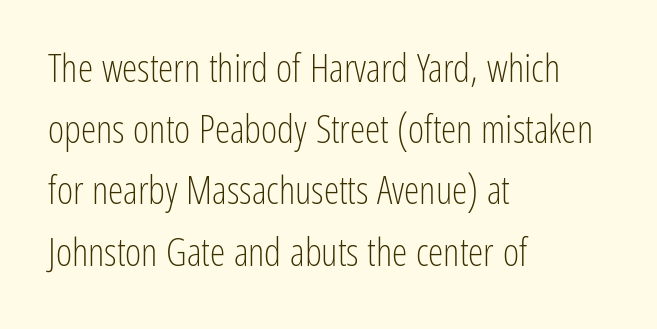
The image shows 39 px light, condensed sans-serif type, upright; set left-aligned, normal line spacing (1.57x), normal letter spacing, not underlined; low stroke contrast and a medium x-height.
